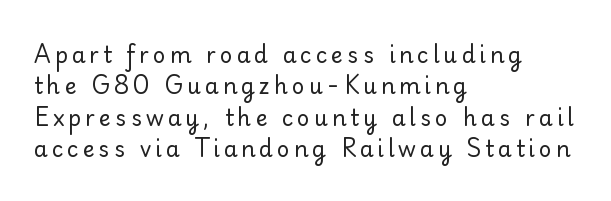
Q: Is the text bold? A: No.
Q: Is the text italic (slanted)? A: No, it is upright.
Q: Is the text underlined? A: No.
Q: How is the paragraph aligned? A: Left-aligned.
Q: Is the spacing between lines tight, normal or loose? A: Normal.
